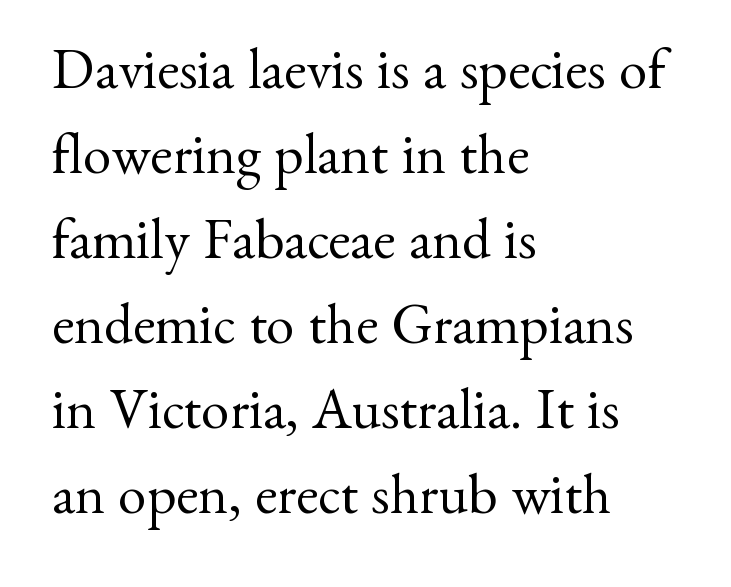
These lines are set flush left with a ragged right edge. Nobody touched the tracking dial on this one. Leading matches the norm, producing a regular column. The words here are not underlined. No extra ink here — the face is not bold.
